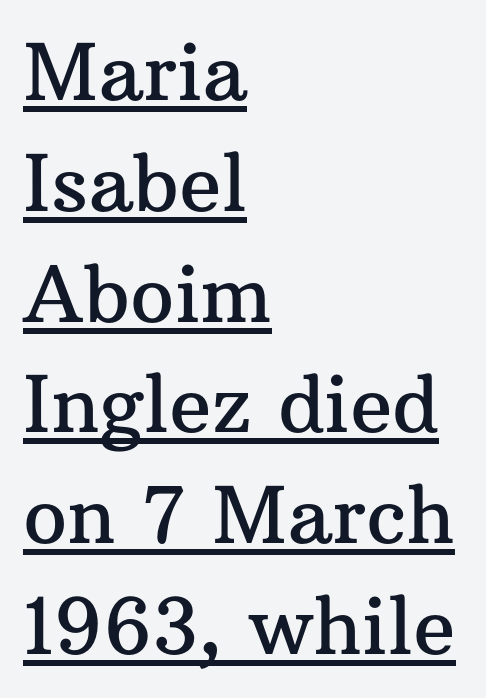
A continuous stroke trails under the words, as in a hyperlink. This sample uses plain, unmodified letter spacing. Is there much room between lines? A standard amount, neither cramped nor airy. A typesetter would call this proportional, since set widths differ per character.
